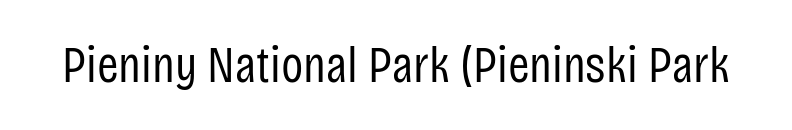
Character widths vary here, with narrow letters taking less room than wide ones. The characters display no serif detailing; their extremities are plain. Only glyphs here, with clear space below each row. The letterforms sit at book weight or below. This sample uses plain, unmodified letter spacing.
